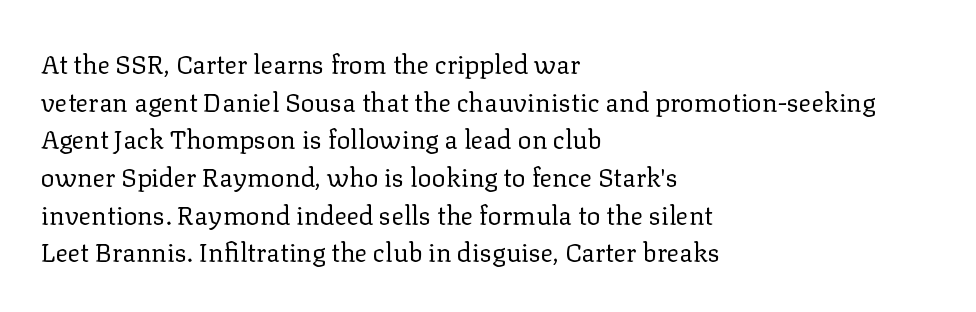
Q: Is the text bold? A: No.
Q: Is the text italic (slanted)? A: No, it is upright.
Q: Is the text underlined? A: No.
Q: How is the paragraph aligned? A: Left-aligned.
Q: Is the spacing between letters normal or unusually wide? A: Normal.
Q: Is the spacing between lines tight, normal or loose? A: Normal.
